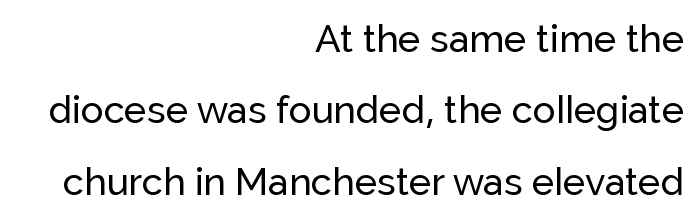
Q: Is the text italic (slanted)? A: No, it is upright.
Q: Is the typeface a serif or a sans-serif typeface? A: Sans-serif.
Q: Is the text underlined? A: No.
Q: How is the paragraph aligned? A: Right-aligned.
Q: Is the spacing between letters normal or unusually wide? A: Normal.
Q: Width (condensed, normal, or wide)? A: Normal.
Q: Stroke contrast? A: Low.
Q: x-height? A: Medium.
Q: Monospaced? A: No.
